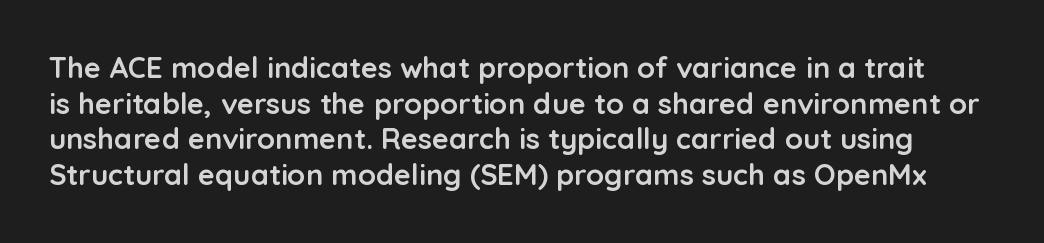
Compared with an ordinary text face, these strokes are far heavier — a full bold. Looks like regular typesetting: each glyph gets only the width it needs. The passage shown is not underscored anywhere. What stands out about the letter spacing? Nothing — it is the standard amount.
